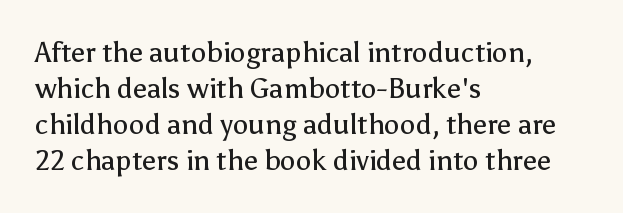
The image shows 28 px regular-weight sans-serif type, upright; set left-aligned, normal line spacing (1.28x), normal letter spacing, not underlined; low stroke contrast and a medium x-height.
